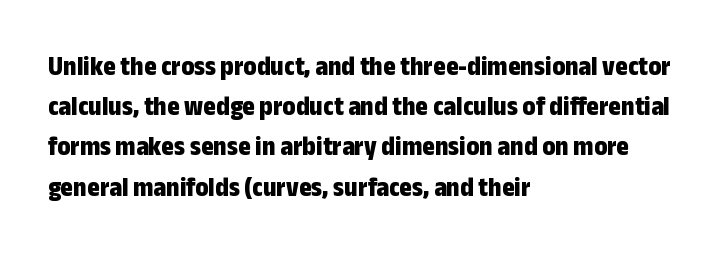
{"italic": "no", "bold": "yes", "underline": "no", "align": "left", "line_spacing": "normal", "line_spacing_ratio": 1.49, "letter_spacing": "normal", "letter_spacing_em": 0.0, "glyph_px": 27}
